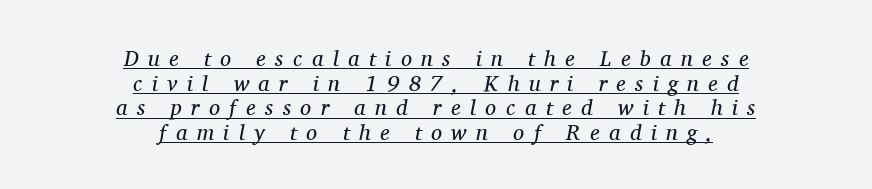
This sample carries an underscore along the baseline area. Compared with typical body copy, the letter spacing here is much looser. Vertical stems look standard width or narrower in stroke. This sample trades vertical openness for compactness between lines.
